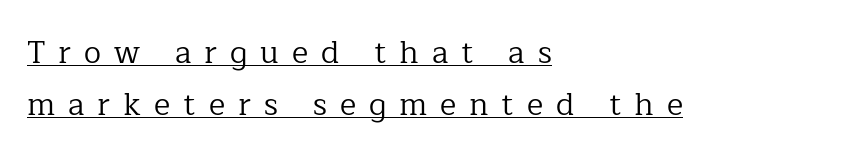
The image shows 31 px regular-weight serif type, upright; set left-aligned, normal line spacing (1.67x), unusually wide letter spacing (+0.42 em), underlined; low stroke contrast and a medium x-height.
